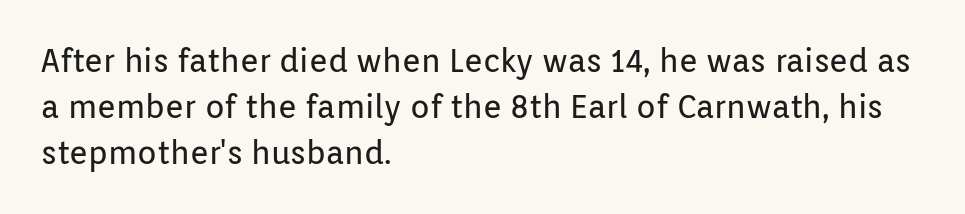
The image shows 32 px regular-weight sans-serif type, upright; set left-aligned, normal line spacing (1.44x), normal letter spacing, not underlined; low stroke contrast and a medium x-height.
